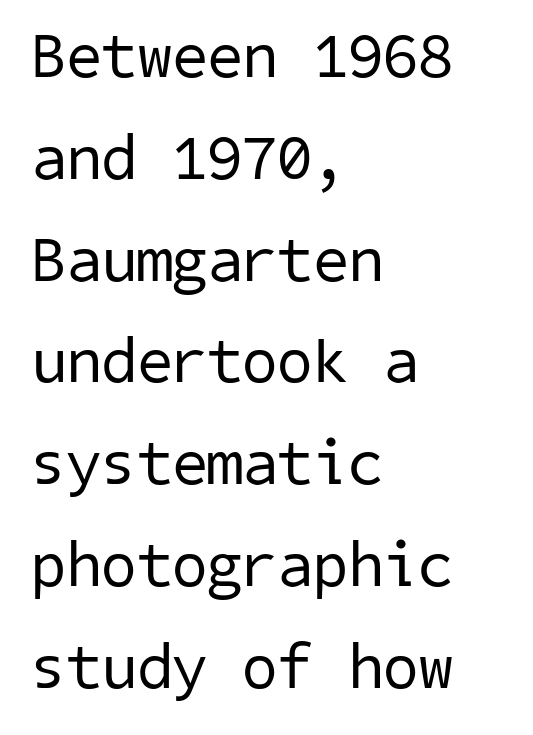
The passage shown has conventional tracking throughout. All the whitespace from short lines collects on the right. Words float on clear page, feet unadorned. The font is comparable to plain body text, perhaps lighter. The letters carry no serifs — their stems end cleanly without finishing strokes. Baseline-to-baseline distance is the conventional proportion of letter height.
